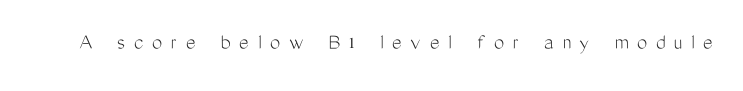
Q: Is the text bold? A: No.
Q: Is the text italic (slanted)? A: No, it is upright.
Q: Is the text underlined? A: No.
Q: Is the spacing between letters normal or unusually wide? A: Unusually wide.
